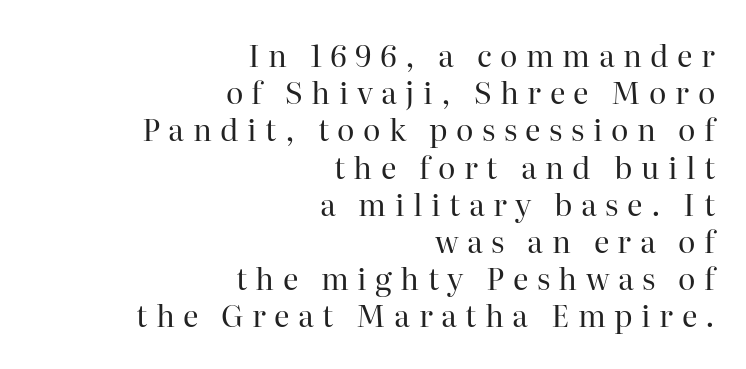
Q: Is the text bold? A: No.
Q: Is the text italic (slanted)? A: No, it is upright.
Q: Is the typeface a serif or a sans-serif typeface? A: Serif.
Q: Is the text underlined? A: No.
Q: How is the paragraph aligned? A: Right-aligned.
Q: Is the spacing between letters normal or unusually wide? A: Unusually wide.
Q: Width (condensed, normal, or wide)? A: Normal.
Q: Stroke contrast? A: High.
Q: x-height? A: Medium.
Q: Monospaced? A: No.
